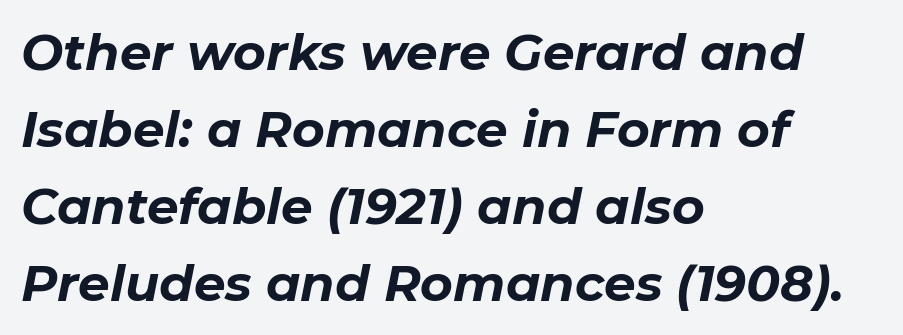
Q: Is the text bold? A: Yes.
Q: Is the text italic (slanted)? A: Yes, it leans right by about 11 degrees.
Q: Is the text underlined? A: No.
Q: How is the paragraph aligned? A: Left-aligned.
Q: Is the spacing between letters normal or unusually wide? A: Normal.
Q: Is the spacing between lines tight, normal or loose? A: Normal.
Q: Width (condensed, normal, or wide)? A: Normal.
Q: Stroke contrast? A: Low.
Q: x-height? A: Medium.
Q: Monospaced? A: No.
